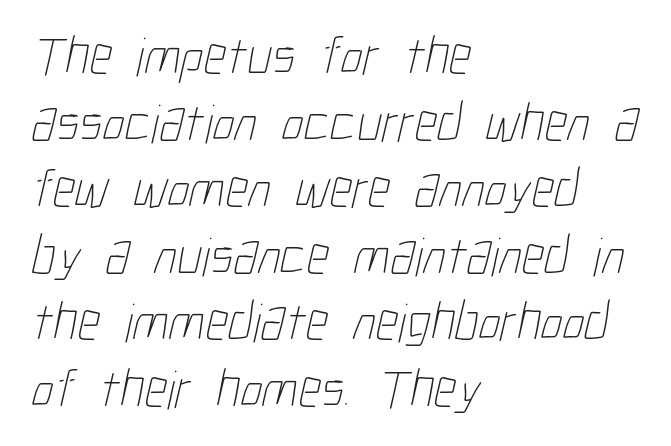
Q: Is the text bold? A: No.
Q: Is the text underlined? A: No.
Q: How is the paragraph aligned? A: Left-aligned.
Q: Is the spacing between letters normal or unusually wide? A: Normal.
Q: Width (condensed, normal, or wide)? A: Condensed.
Q: Stroke contrast? A: Low.
Q: x-height? A: Medium.
Q: Monospaced? A: No.
